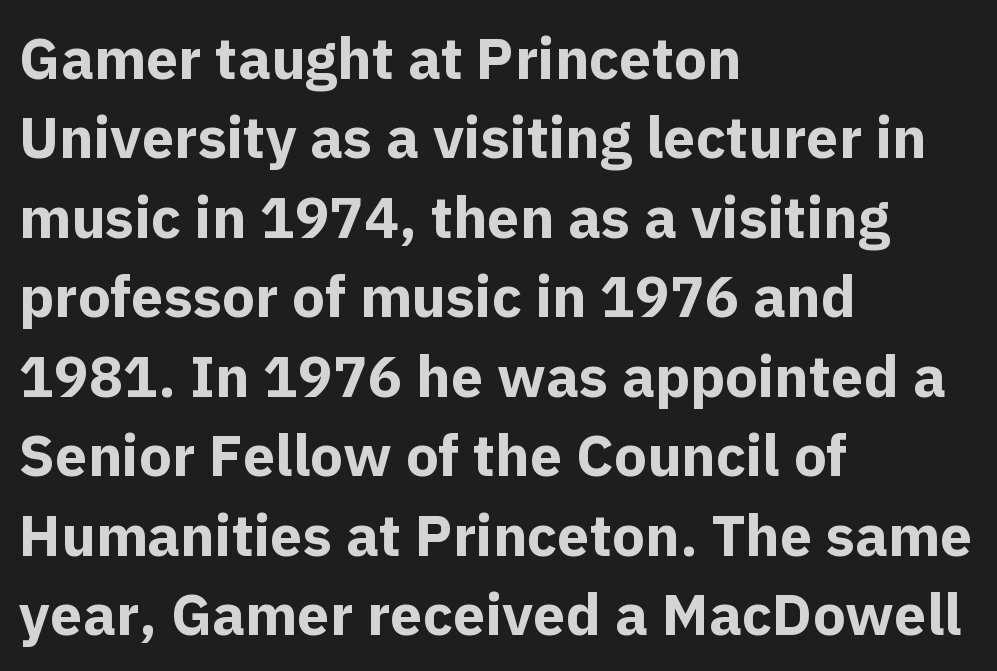
The image shows 58 px bold sans-serif type, upright; set left-aligned, normal line spacing (1.37x), normal letter spacing, not underlined; a medium x-height.
